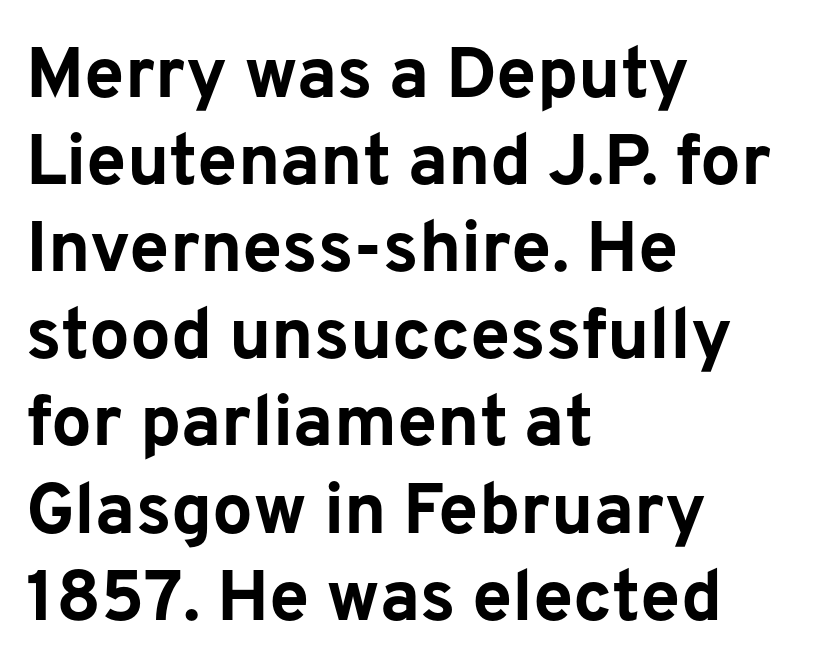
{"serif": "no", "italic": "no", "bold": "yes", "weight": "bold", "width": "normal", "stroke_contrast": "low", "x_height": "medium", "monospaced": "no", "underline": "no", "align": "left", "line_spacing_ratio": 1.21, "letter_spacing": "normal", "letter_spacing_em": 0.0, "glyph_px": 72}
